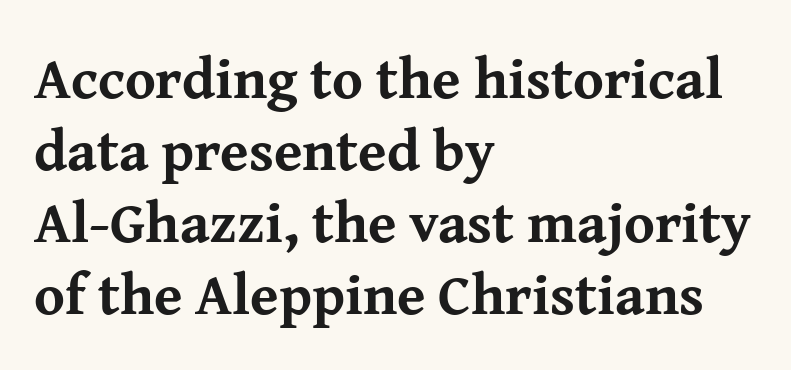
{"serif": "yes", "italic": "no", "bold": "yes", "weight": "bold", "width": "normal", "stroke_contrast": "medium", "x_height": "medium", "monospaced": "no", "underline": "no", "align": "left", "line_spacing_ratio": 1.24, "letter_spacing": "normal", "letter_spacing_em": 0.0, "glyph_px": 58}
